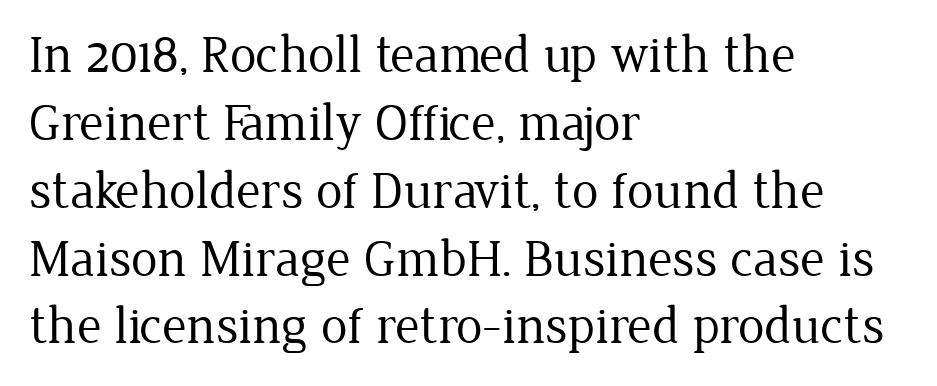
The image shows 53 px regular-weight serif type, upright; set left-aligned, normal line spacing (1.28x), normal letter spacing, not underlined; low stroke contrast and a medium x-height.
